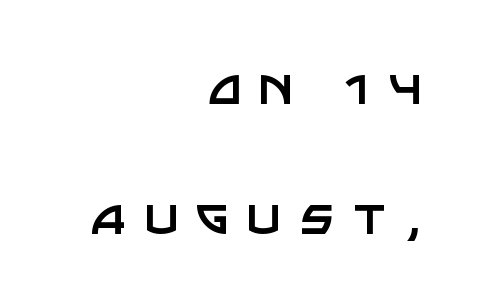
Q: Is the text bold? A: No.
Q: Is the text italic (slanted)? A: No, it is upright.
Q: Is the typeface a serif or a sans-serif typeface? A: Sans-serif.
Q: Is the text underlined? A: No.
Q: How is the paragraph aligned? A: Right-aligned.
Q: Is the spacing between letters normal or unusually wide? A: Unusually wide.
Q: Is the spacing between lines tight, normal or loose? A: Loose.
Q: Width (condensed, normal, or wide)? A: Normal.
Q: Stroke contrast? A: Low.
Q: x-height? A: Large.
Q: Monospaced? A: No.
